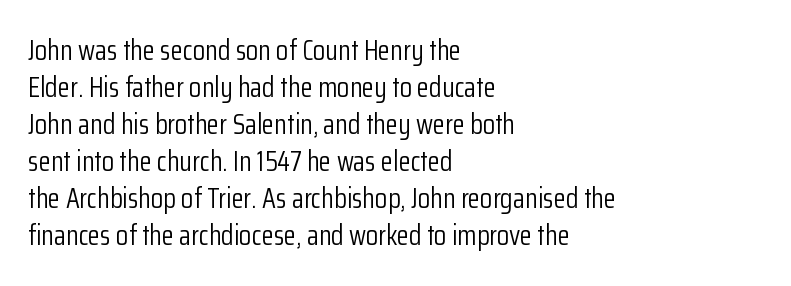
Q: Is the text bold? A: No.
Q: Is the text italic (slanted)? A: No, it is upright.
Q: Is the typeface a serif or a sans-serif typeface? A: Sans-serif.
Q: Is the text underlined? A: No.
Q: How is the paragraph aligned? A: Left-aligned.
Q: Is the spacing between letters normal or unusually wide? A: Normal.
Q: Is the spacing between lines tight, normal or loose? A: Normal.
Q: Width (condensed, normal, or wide)? A: Condensed.
Q: Stroke contrast? A: Low.
Q: x-height? A: Medium.
Q: Monospaced? A: No.
